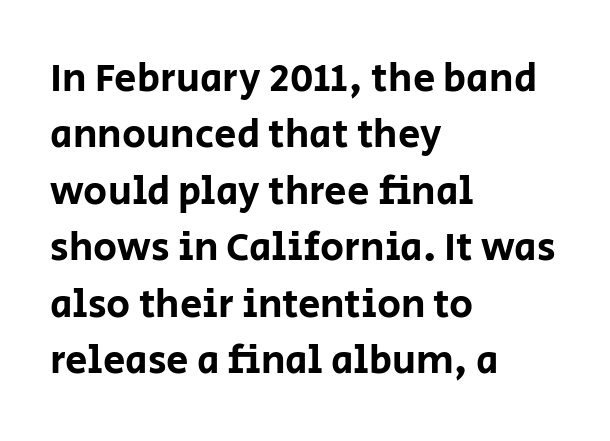
The image shows 40 px sans-serif type, upright; set left-aligned, normal line spacing (1.41x), normal letter spacing, not underlined; low stroke contrast and a large x-height.
